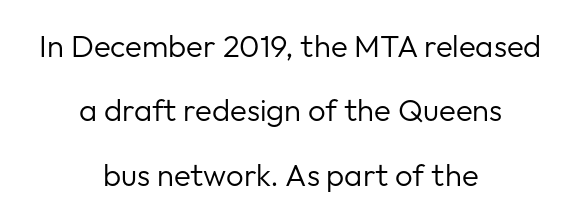
{"serif": "no", "italic": "no", "bold": "no", "weight": "regular", "width": "normal", "stroke_contrast": "low", "x_height": "medium", "monospaced": "no", "underline": "no", "align": "center", "line_spacing": "loose", "line_spacing_ratio": 2.08, "letter_spacing": "normal", "letter_spacing_em": 0.0, "glyph_px": 31}
